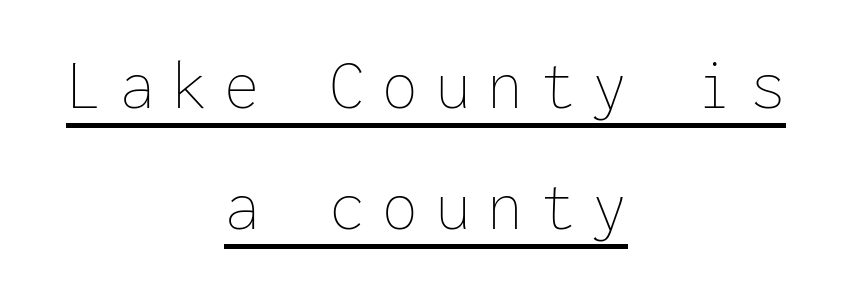
The image shows 71 px thin type, upright, monospaced; set centered, line spacing 1.71x, unusually wide letter spacing (+0.24 em), underlined; low stroke contrast and a medium x-height.
